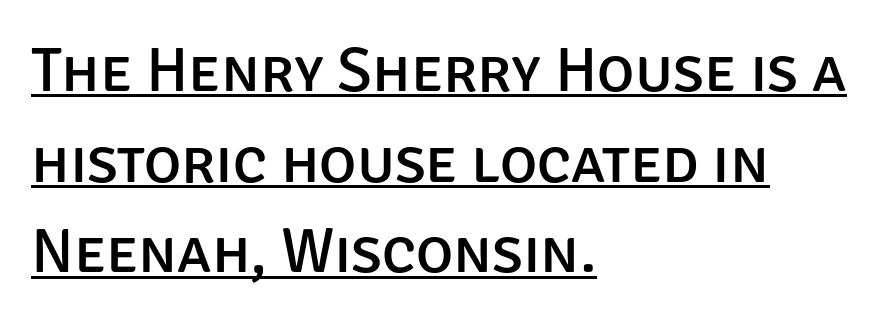
The image shows 63 px sans-serif type, upright; set left-aligned, normal line spacing (1.44x), normal letter spacing, underlined; low stroke contrast and a large x-height.
